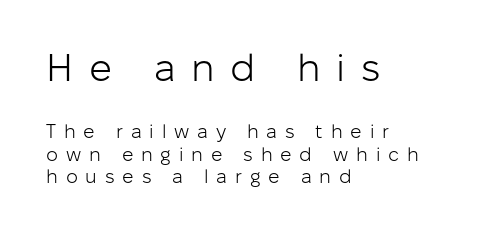
{"serif": "no", "italic": "no", "bold": "no", "weight": "light", "width": "normal", "stroke_contrast": "low", "x_height": "medium", "monospaced": "no", "underline": "no", "align": "left", "line_spacing_ratio": 1.16, "letter_spacing": "wide", "letter_spacing_em": 0.41, "larger_block": "first", "size_ratio": 2.0, "glyph_px": 38}
